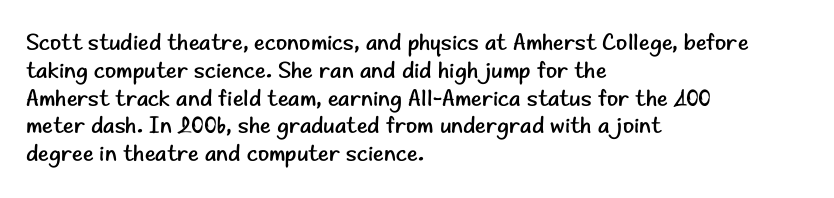
{"italic": "no", "bold": "no", "underline": "no", "align": "left", "line_spacing_ratio": 1.21, "letter_spacing": "normal", "letter_spacing_em": 0.0, "glyph_px": 23}
